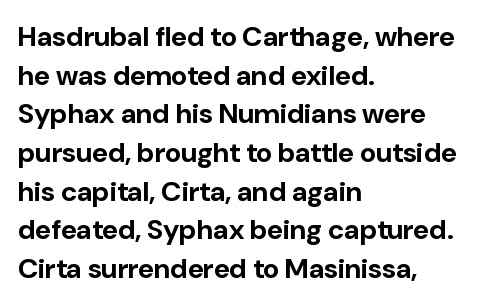
Decoration check: the copy has no underline. The typesetting leans heavy: a genuine bold. Is the block centered? No — it sits flush against the left margin. Horizontal bands of white between lines are of average thickness.
